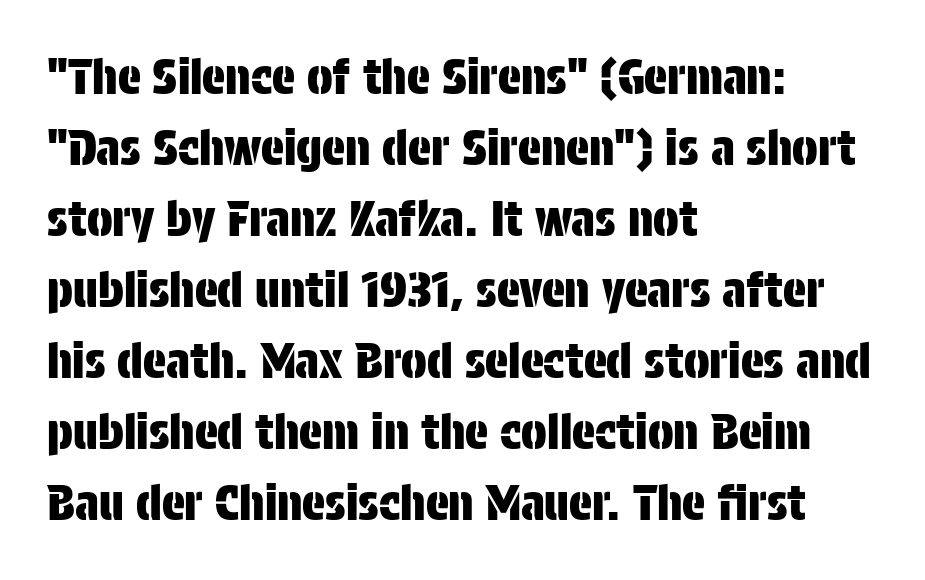
The image shows 48 px condensed sans-serif type, upright; set left-aligned, normal line spacing (1.48x), normal letter spacing, not underlined; low stroke contrast and a large x-height.
